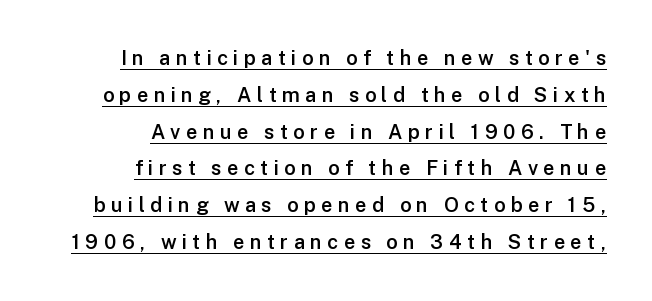
A continuous stroke trails under the words, as in a hyperlink. A somewhat darkened texture: the type is semibold rather than bold. Every character sits straight up, as roman type does. What stands out about the letter spacing? Its width — letters are far apart.
